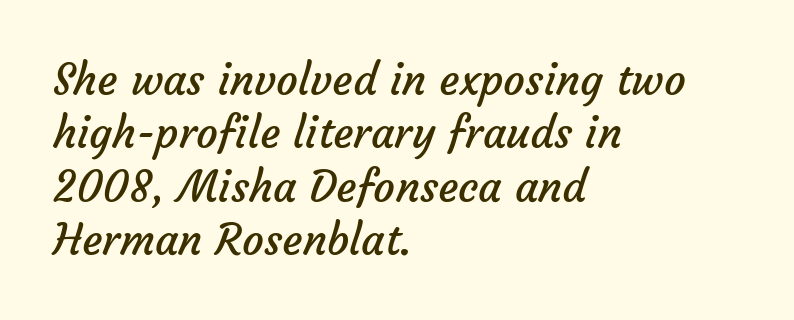
Q: Is the text bold? A: No.
Q: Is the typeface a serif or a sans-serif typeface? A: Sans-serif.
Q: Is the text underlined? A: No.
Q: How is the paragraph aligned? A: Left-aligned.
Q: Is the spacing between letters normal or unusually wide? A: Normal.
Q: Width (condensed, normal, or wide)? A: Normal.
Q: Stroke contrast? A: Low.
Q: x-height? A: Medium.
Q: Monospaced? A: No.
